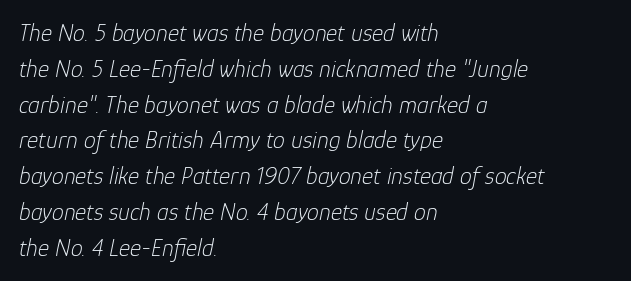
Q: Is the text bold? A: No.
Q: Is the text italic (slanted)? A: Yes, it leans right by about 12 degrees.
Q: Is the text underlined? A: No.
Q: How is the paragraph aligned? A: Left-aligned.
Q: Is the spacing between letters normal or unusually wide? A: Normal.
Q: Is the spacing between lines tight, normal or loose? A: Normal.
